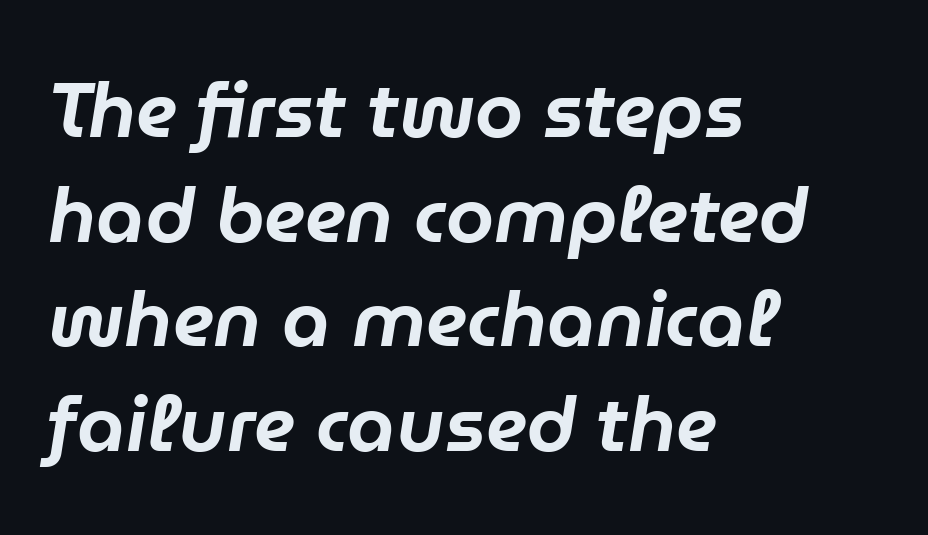
{"italic": "yes", "lean": "right", "slant_degrees": 9, "width": "normal", "stroke_contrast": "low", "x_height": "medium", "monospaced": "no", "underline": "no", "align": "left", "line_spacing": "normal", "line_spacing_ratio": 1.36, "letter_spacing": "normal", "letter_spacing_em": 0.0, "glyph_px": 77}
